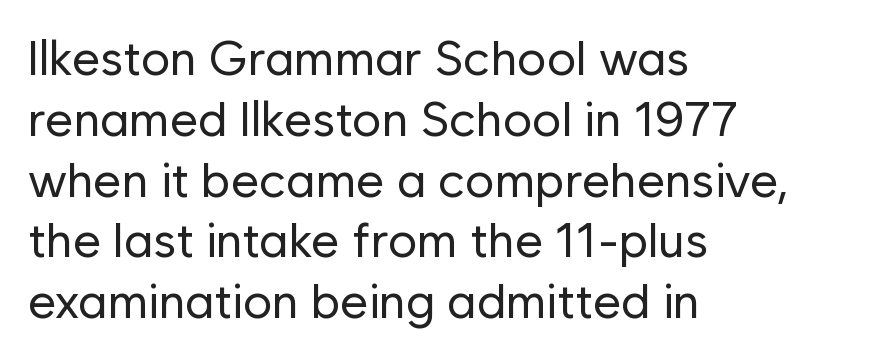
The image shows 49 px regular-weight sans-serif type, upright; set left-aligned, line spacing 1.24x, normal letter spacing, not underlined; low stroke contrast and a medium x-height.
